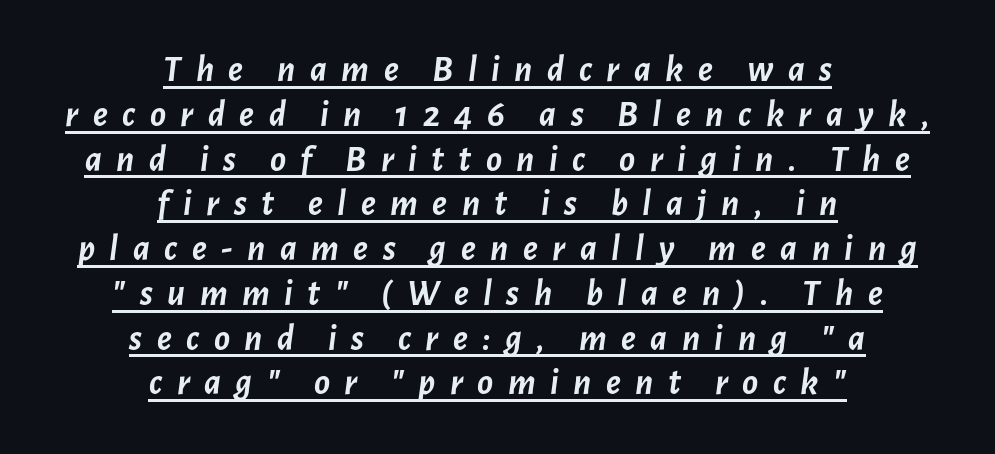
Q: Is the text bold? A: Yes.
Q: Is the text italic (slanted)? A: Yes, it leans right by about 7 degrees.
Q: Is the text underlined? A: Yes.
Q: How is the paragraph aligned? A: Centered.
Q: Is the spacing between letters normal or unusually wide? A: Unusually wide.
Q: Width (condensed, normal, or wide)? A: Normal.
Q: Stroke contrast? A: Low.
Q: x-height? A: Medium.
Q: Monospaced? A: No.
